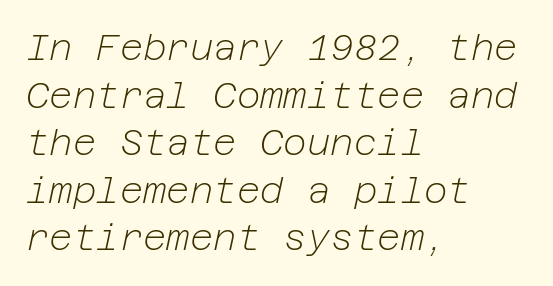
The image shows 36 px light type, italic (leaning right); set left-aligned, normal line spacing (1.32x), normal letter spacing, not underlined; low stroke contrast and a medium x-height.
